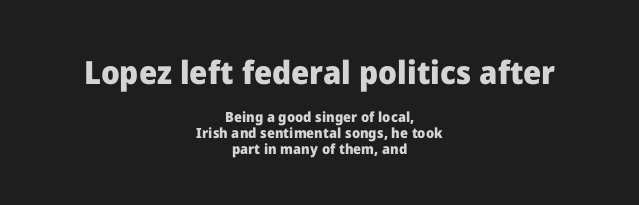
{"serif": "no", "italic": "no", "bold": "yes", "weight": "heavy", "width": "normal", "stroke_contrast": "low", "x_height": "medium", "monospaced": "no", "underline": "no", "align": "center", "line_spacing": "tight", "line_spacing_ratio": 1.14, "letter_spacing": "normal", "letter_spacing_em": 0.0, "larger_block": "first", "size_ratio": 2.29, "glyph_px": 32}
